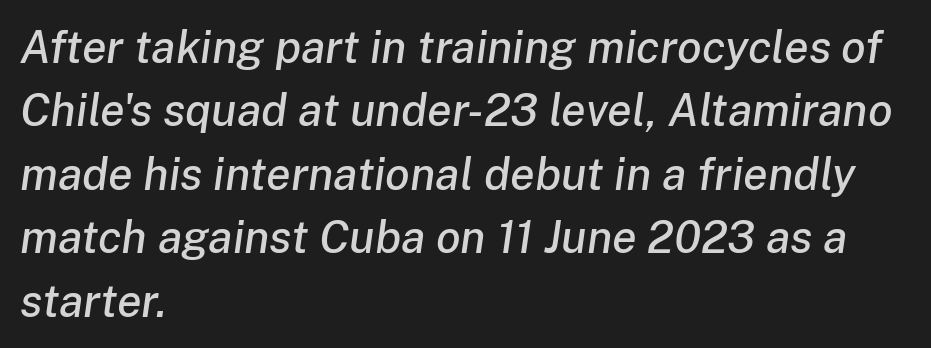
Students, observe: this is what conventionally led text looks like. Leftover space on each line is placed entirely after the last word. Students, note that the glyphs here touch the page at normal intervals. If you drew a line through each stem, it would be angled. Each row of text sits above clean, open space.
